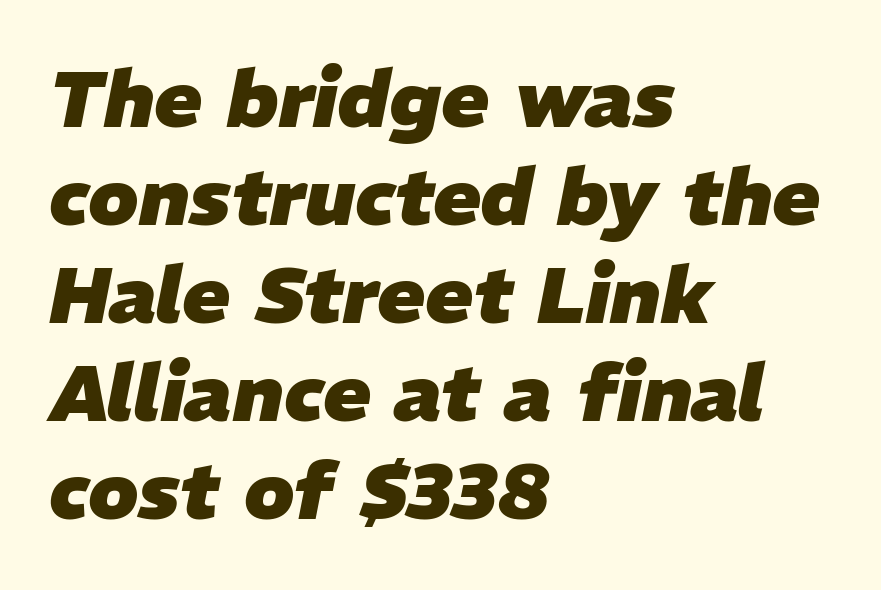
The image shows 79 px heavy type, italic (leaning right); set left-aligned, line spacing 1.24x, normal letter spacing, not underlined; low stroke contrast and a medium x-height.
